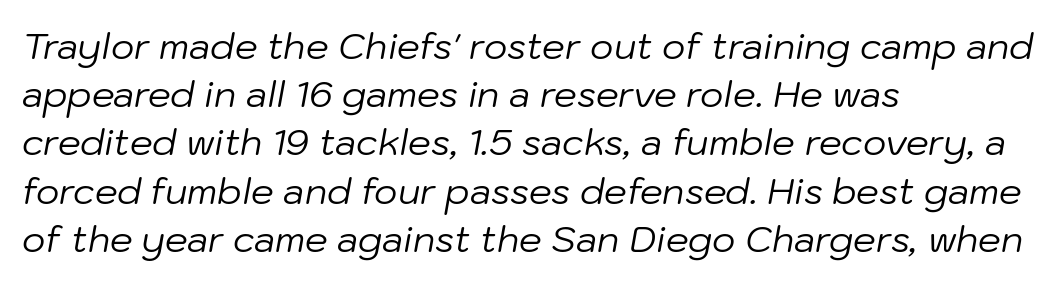
{"italic": "yes", "lean": "right", "slant_degrees": 10, "bold": "no", "weight": "regular", "width": "normal", "stroke_contrast": "low", "x_height": "medium", "monospaced": "no", "underline": "no", "align": "left", "line_spacing": "normal", "line_spacing_ratio": 1.34, "letter_spacing": "normal", "letter_spacing_em": 0.0, "glyph_px": 36}
